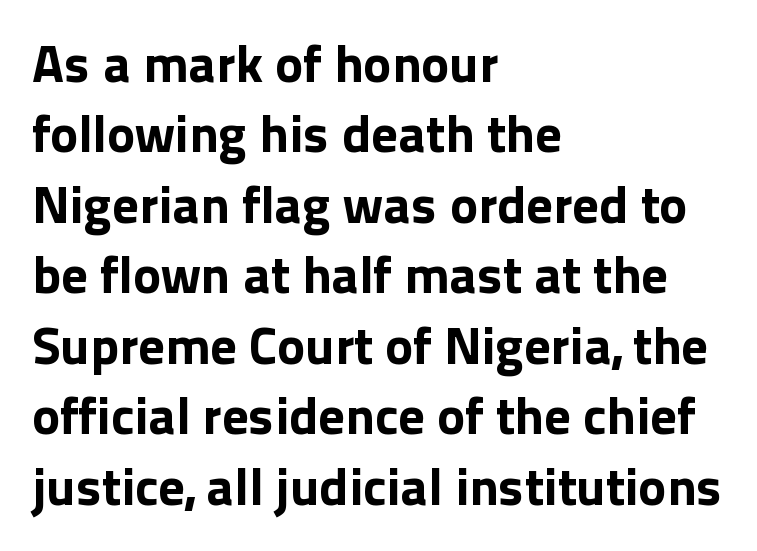
The image shows 53 px bold sans-serif type, upright; set left-aligned, normal line spacing (1.33x), normal letter spacing, not underlined; a medium x-height.
